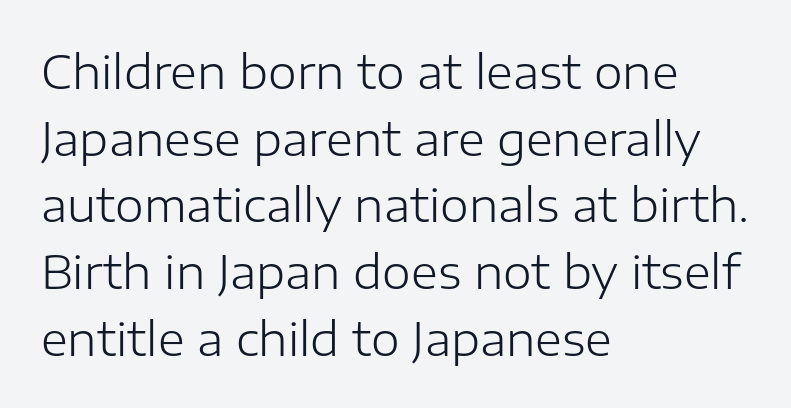
What's the leading like? Ordinary, nothing unusual. Quick note: underline off. A quiet, ordinary-to-light weight characterises the typeface. Reading down the block, your eye returns to a fixed left position each line.
